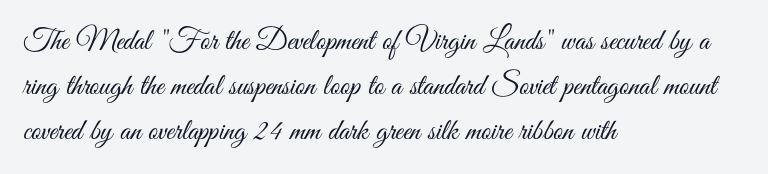
The image shows 30 px light, condensed sans-serif type; set left-aligned, normal line spacing (1.5x), normal letter spacing, not underlined; medium stroke contrast and a small x-height.
